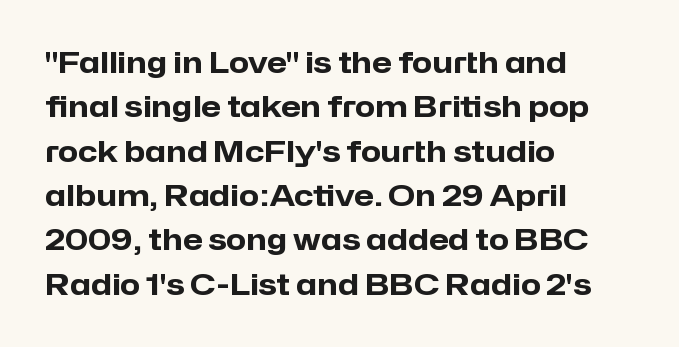
The image shows 29 px heavy sans-serif type, upright; set left-aligned, normal line spacing (1.53x), normal letter spacing, not underlined; low stroke contrast and a medium x-height.
